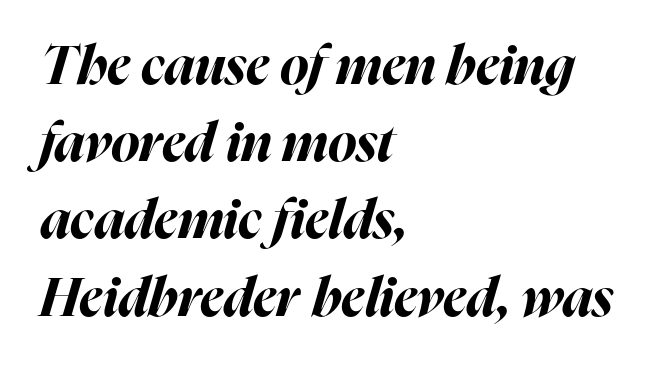
{"italic": "yes", "lean": "right", "slant_degrees": 16, "bold": "yes", "weight": "bold", "width": "normal", "stroke_contrast": "high", "x_height": "medium", "monospaced": "no", "underline": "no", "align": "left", "line_spacing": "normal", "line_spacing_ratio": 1.43, "letter_spacing": "normal", "letter_spacing_em": 0.0, "glyph_px": 54}
